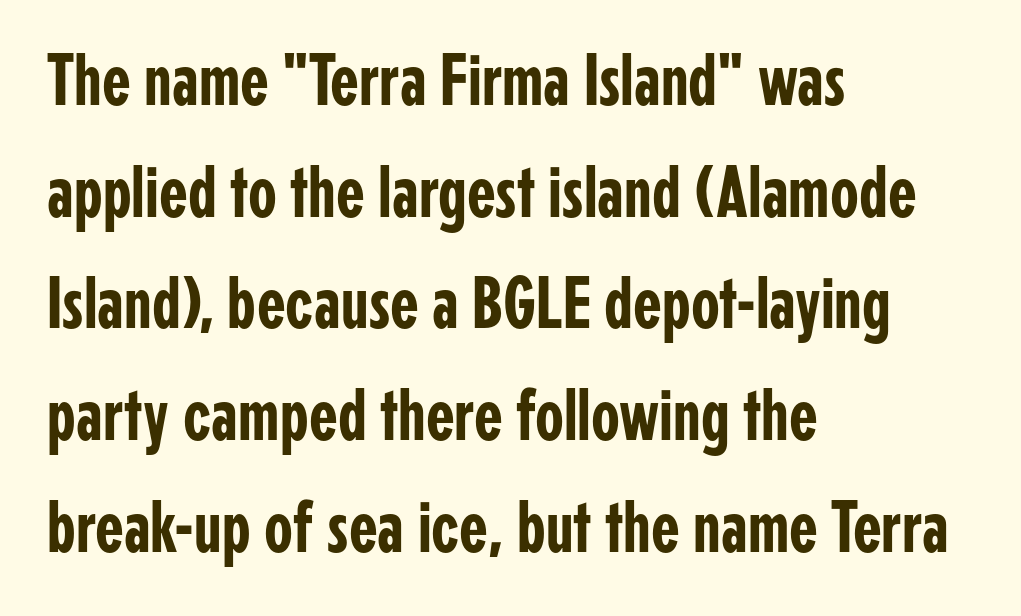
The image shows 74 px condensed sans-serif type, upright; set left-aligned, normal line spacing (1.51x), normal letter spacing, not underlined; low stroke contrast and a medium x-height.
